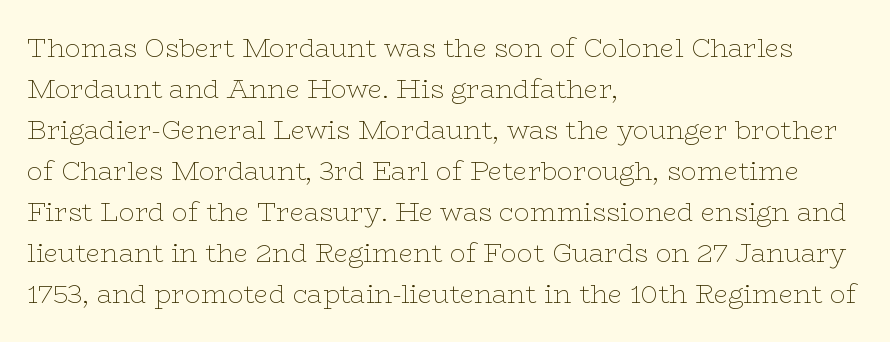
Q: Is the text bold? A: No.
Q: Is the text italic (slanted)? A: No, it is upright.
Q: Is the text underlined? A: No.
Q: How is the paragraph aligned? A: Left-aligned.
Q: Is the spacing between letters normal or unusually wide? A: Normal.
Q: Is the spacing between lines tight, normal or loose? A: Normal.
